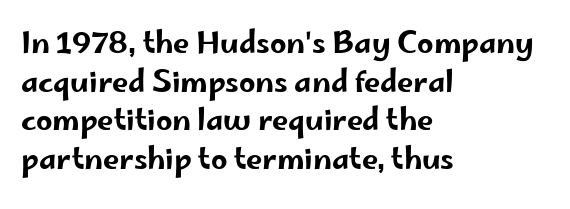
{"serif": "no", "italic": "no", "width": "wide", "stroke_contrast": "low", "x_height": "small", "monospaced": "no", "underline": "no", "align": "left", "line_spacing": "normal", "line_spacing_ratio": 1.33, "letter_spacing": "normal", "letter_spacing_em": 0.0, "glyph_px": 29}
